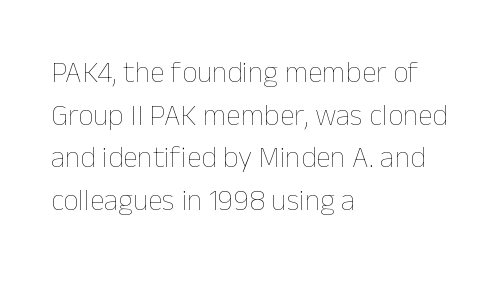
Q: Is the text bold? A: No.
Q: Is the text italic (slanted)? A: No, it is upright.
Q: Is the text underlined? A: No.
Q: How is the paragraph aligned? A: Left-aligned.
Q: Is the spacing between letters normal or unusually wide? A: Normal.
Q: Is the spacing between lines tight, normal or loose? A: Normal.
Q: Width (condensed, normal, or wide)? A: Normal.
Q: Stroke contrast? A: Low.
Q: x-height? A: Medium.
Q: Monospaced? A: No.
